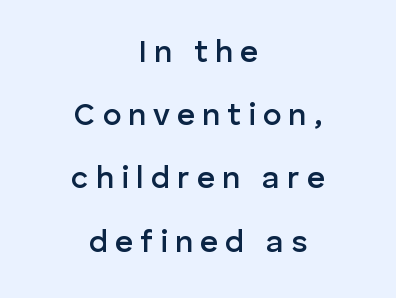
Q: Is the text bold? A: Semi-bold.
Q: Is the text italic (slanted)? A: No, it is upright.
Q: Is the typeface a serif or a sans-serif typeface? A: Sans-serif.
Q: Is the text underlined? A: No.
Q: How is the paragraph aligned? A: Centered.
Q: Is the spacing between letters normal or unusually wide? A: Unusually wide.
Q: Is the spacing between lines tight, normal or loose? A: Loose.
Q: Width (condensed, normal, or wide)? A: Normal.
Q: Stroke contrast? A: Low.
Q: x-height? A: Medium.
Q: Monospaced? A: No.
